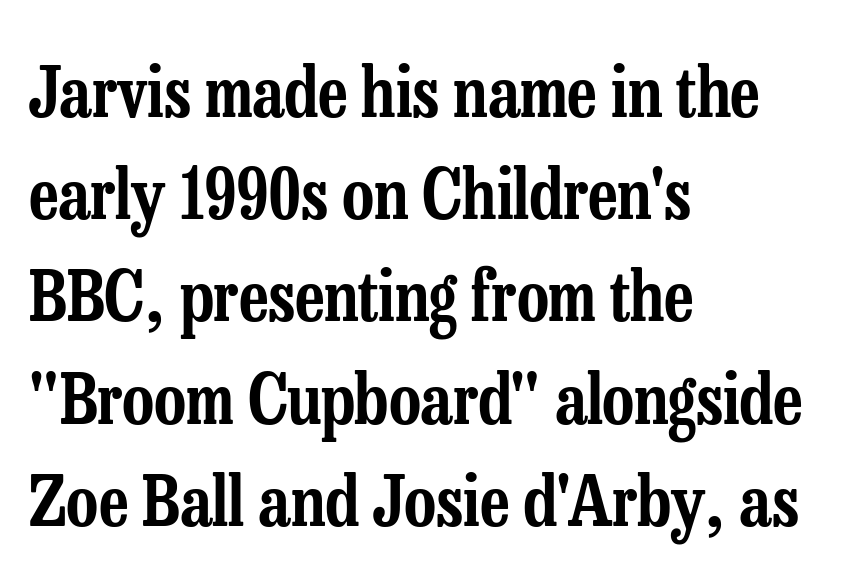
The image shows 70 px condensed serif type, upright; set left-aligned, normal line spacing (1.46x), normal letter spacing, not underlined; low stroke contrast and a medium x-height.
